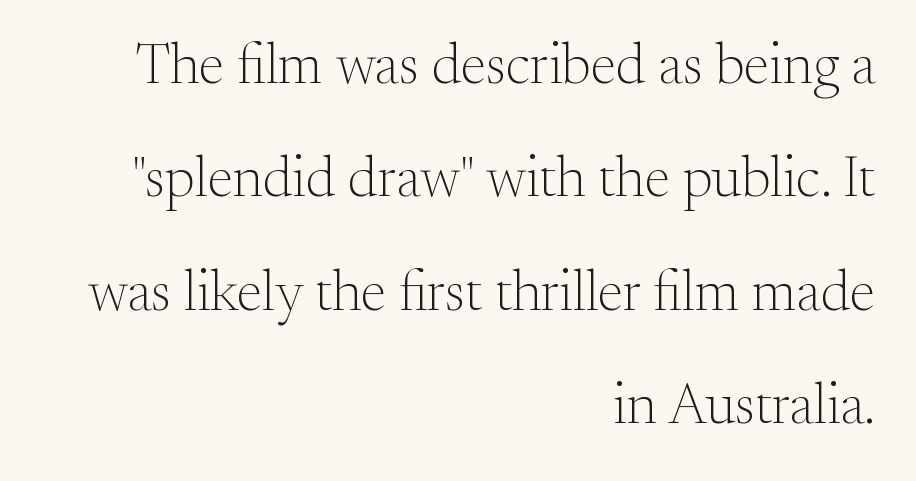
The image shows 57 px light serif type, upright; set right-aligned, loose line spacing (1.99x), normal letter spacing, not underlined; medium stroke contrast and a small x-height.
